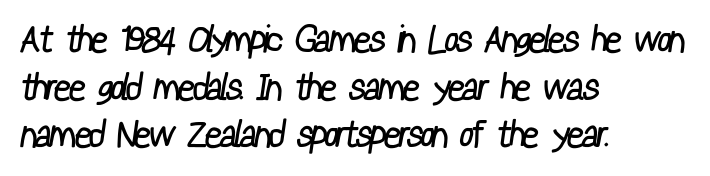
Casual observation: everything's shoved over to the left. The letterforms sit at book weight or below. To sum up the face: it is a sans, with no serifs. No extra tracking has been applied to these lines. Each row of text sits above clean, open space. Each new line begins a customary step beneath the previous one.
